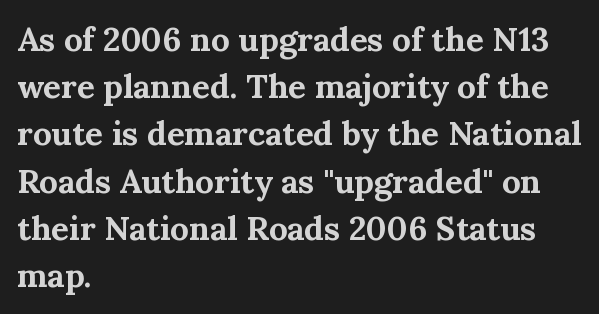
The image shows 33 px bold serif type, upright; set left-aligned, normal line spacing (1.43x), normal letter spacing, not underlined; medium stroke contrast and a medium x-height.
